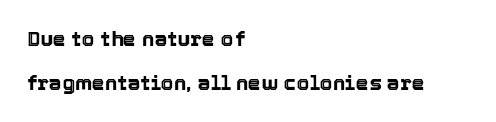
The image shows 21 px text type, upright; set left-aligned, loose line spacing (2.09x), normal letter spacing, not underlined.
